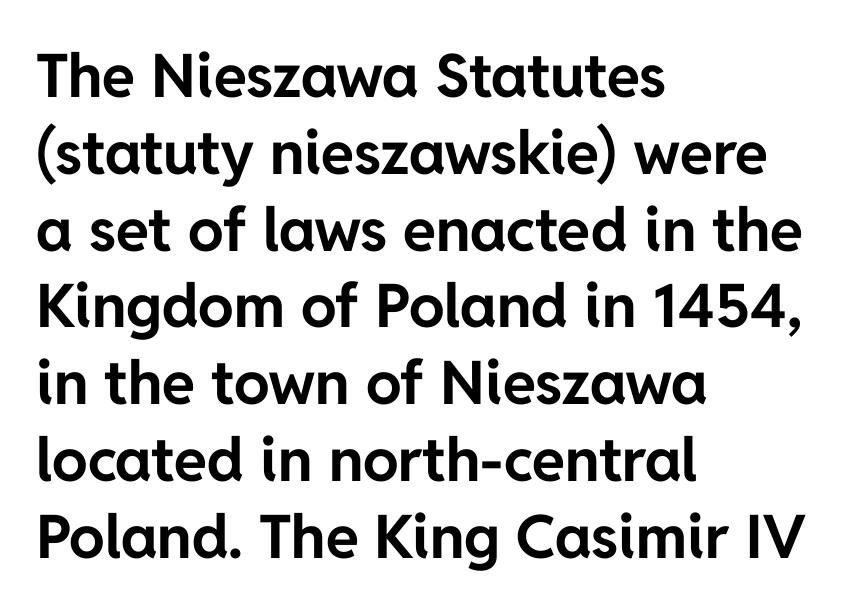
The image shows 60 px bold sans-serif type, upright; set left-aligned, normal line spacing (1.28x), normal letter spacing, not underlined; low stroke contrast and a medium x-height.
